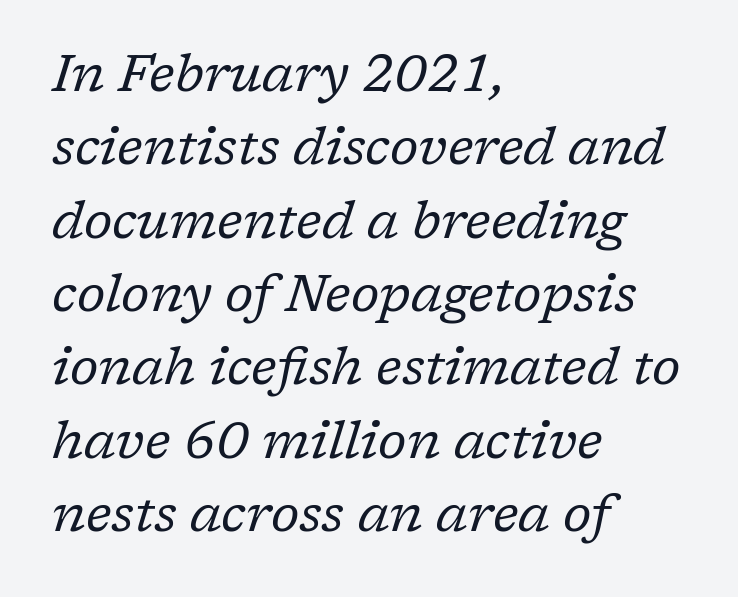
The image shows 52 px regular-weight serif type, italic (leaning right); set left-aligned, normal line spacing (1.41x), normal letter spacing, not underlined; low stroke contrast and a medium x-height.
